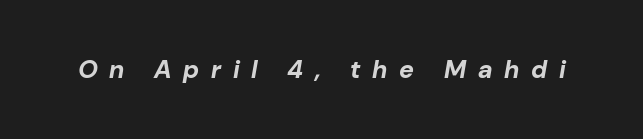
Q: Is the text bold? A: Yes.
Q: Is the text italic (slanted)? A: Yes, it leans right by about 10 degrees.
Q: Is the text underlined? A: No.
Q: Is the spacing between letters normal or unusually wide? A: Unusually wide.
